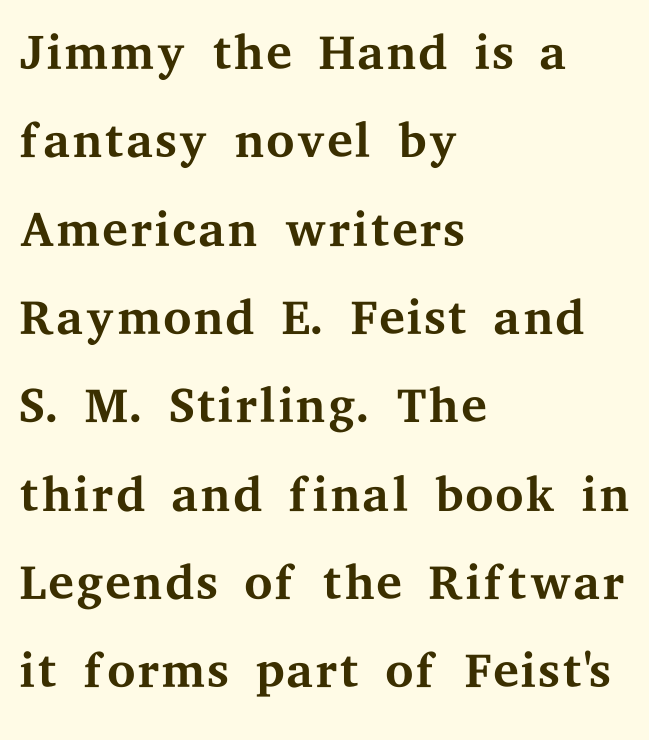
Plain, unruled lines of type. When letters stand straight like this, we call the style roman or upright. All the whitespace from short lines collects on the right. This is serif lettering, the kind often seen in printed books.
